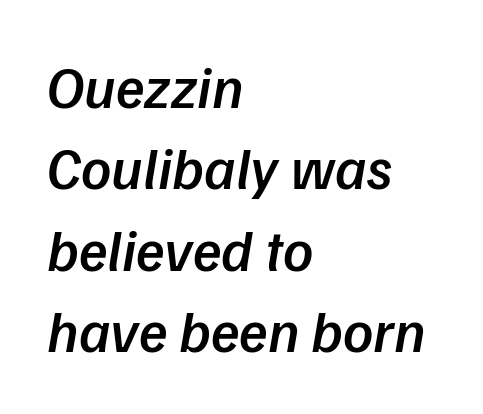
{"italic": "yes", "lean": "right", "slant_degrees": 9, "bold": "semi", "weight": "semibold", "width": "normal", "stroke_contrast": "low", "x_height": "medium", "monospaced": "no", "underline": "no", "align": "left", "line_spacing": "normal", "line_spacing_ratio": 1.38, "letter_spacing": "normal", "letter_spacing_em": 0.0, "glyph_px": 59}
